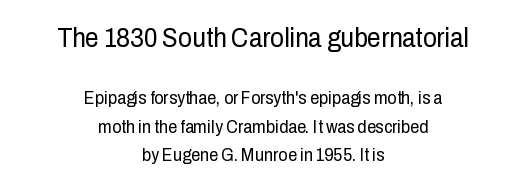
The image shows 27 px text type, upright; set centered, normal line spacing (1.6x), normal letter spacing, not underlined; the first (top) block is 1.5x larger.
